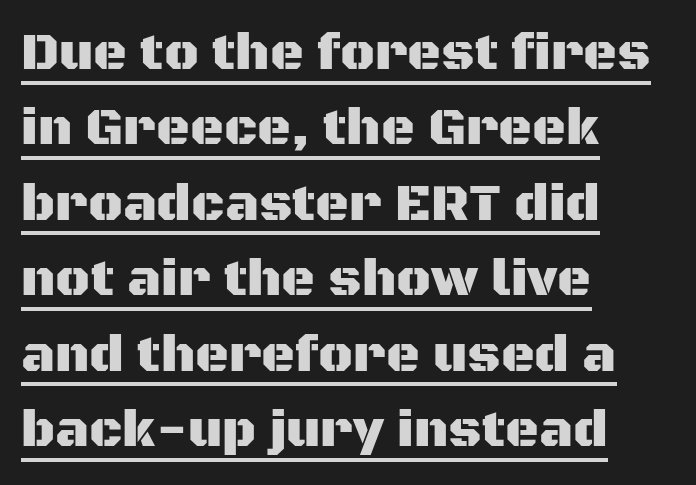
Regarding serifs, this sample does without them. Default kerning and tracking; the words read as compact shapes. Ascenders rise straight up at ninety degrees. Check the space under the baseline: a stroke is drawn there.
